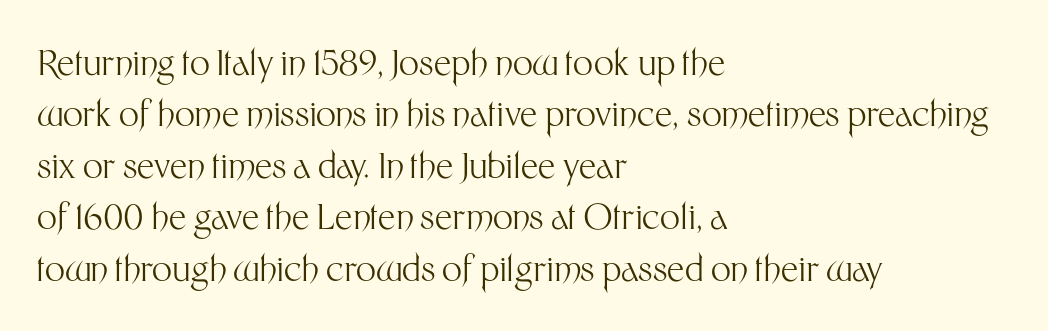
A bare baseline throughout the passage. Where is the straight margin? On the left. The letterforms sit shoulder to shoulder at normal distance. Type style note: lacks serifs. How would I describe the line gaps? Plain and ordinary. This sample has the flowing, uneven cadence of proportional lettering.
